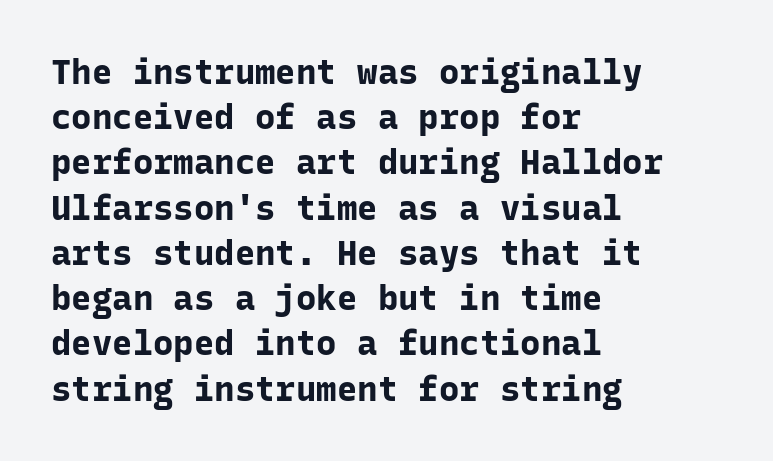
{"serif": "no", "italic": "no", "bold": "yes", "weight": "bold", "width": "normal", "stroke_contrast": "low", "x_height": "medium", "monospaced": "yes", "underline": "no", "align": "left", "line_spacing": "normal", "line_spacing_ratio": 1.33, "letter_spacing": "normal", "letter_spacing_em": 0.0, "glyph_px": 34}
